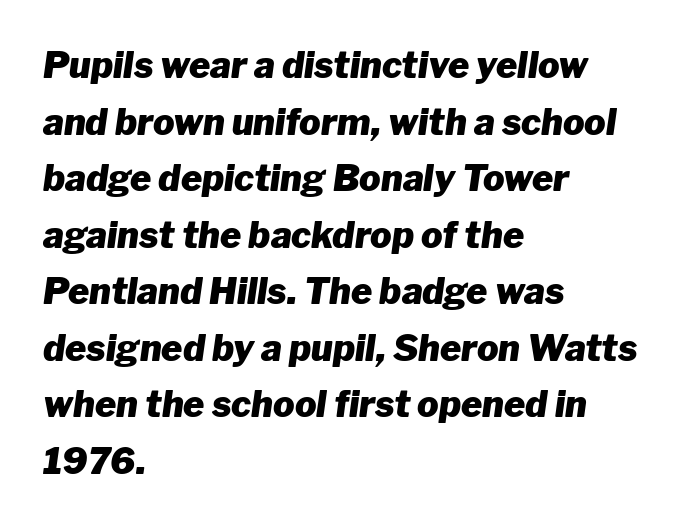
The image shows 36 px heavy type, italic (leaning right); set left-aligned, normal line spacing (1.57x), normal letter spacing, not underlined; low stroke contrast and a medium x-height.
